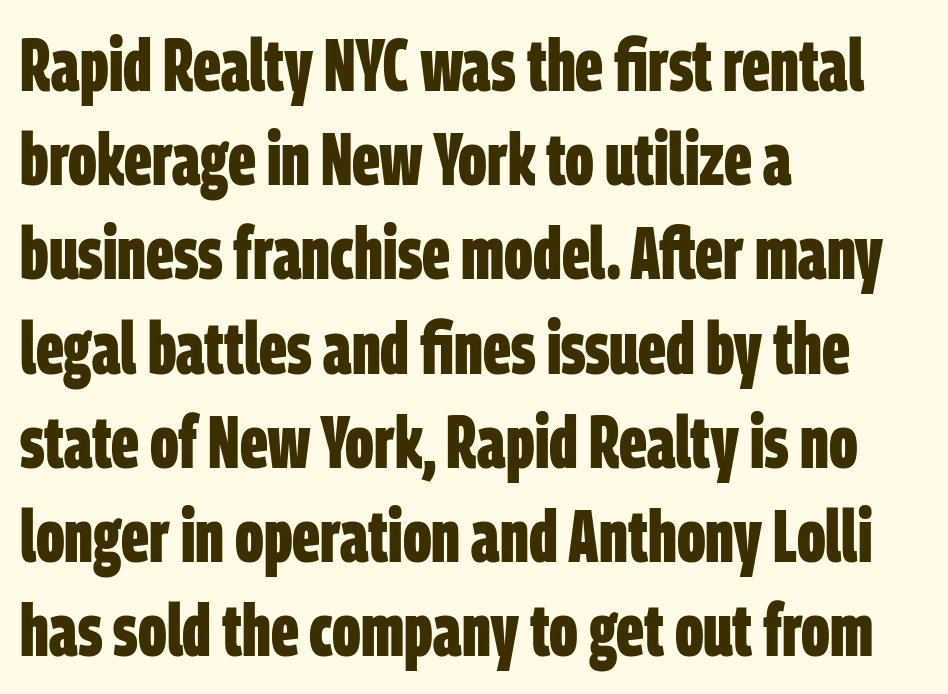
The image shows 73 px bold, condensed sans-serif type; set left-aligned, normal line spacing (1.29x), normal letter spacing, not underlined; low stroke contrast and a large x-height.
